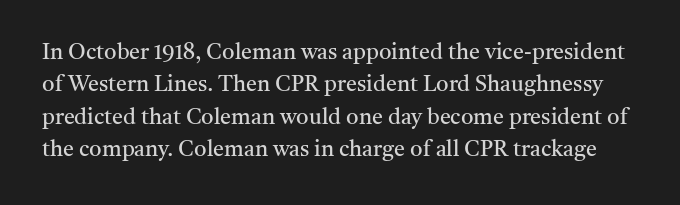
The image shows 22 px text type, upright; set normal line spacing (1.47x), normal letter spacing, not underlined.
